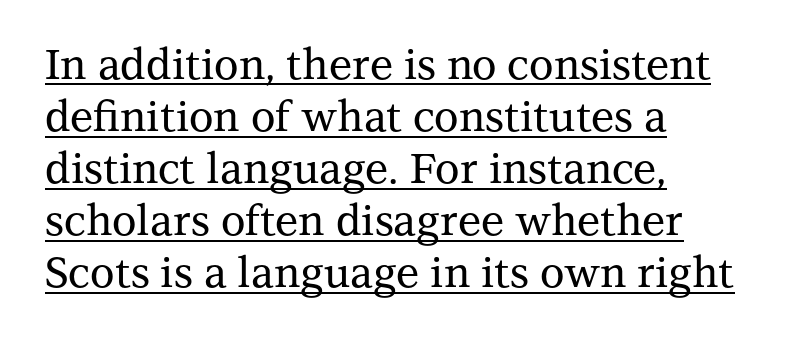
Q: Is the text italic (slanted)? A: No, it is upright.
Q: Is the typeface a serif or a sans-serif typeface? A: Serif.
Q: Is the text underlined? A: Yes.
Q: How is the paragraph aligned? A: Left-aligned.
Q: Is the spacing between letters normal or unusually wide? A: Normal.
Q: Width (condensed, normal, or wide)? A: Normal.
Q: Stroke contrast? A: Medium.
Q: x-height? A: Medium.
Q: Monospaced? A: No.
